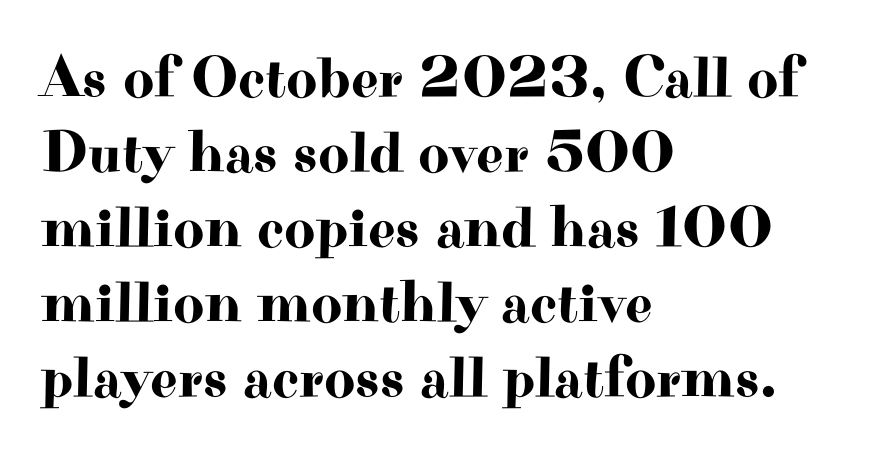
The image shows 60 px wide serif type, upright; set left-aligned, normal line spacing (1.25x), normal letter spacing, not underlined; high stroke contrast and a small x-height.
